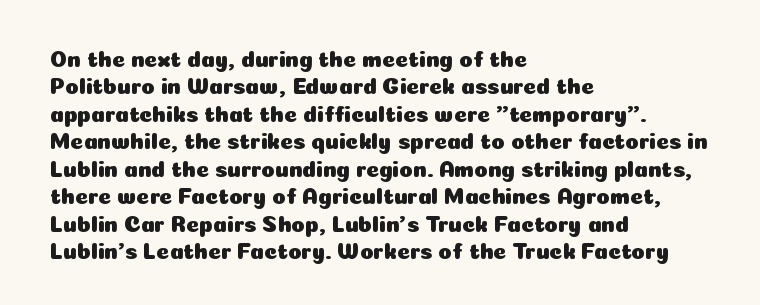
The image shows 22 px text type, upright; set left-aligned, normal line spacing (1.25x), normal letter spacing, not underlined.
